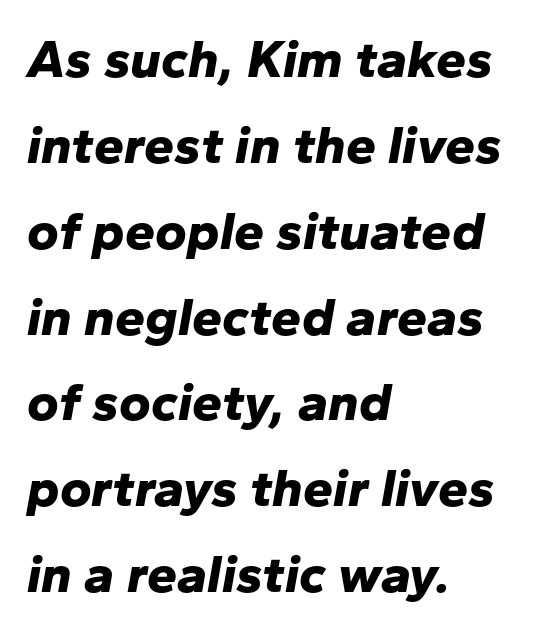
Q: Is the text bold? A: Yes.
Q: Is the text italic (slanted)? A: Yes, it leans right by about 10 degrees.
Q: Is the text underlined? A: No.
Q: How is the paragraph aligned? A: Left-aligned.
Q: Is the spacing between letters normal or unusually wide? A: Normal.
Q: Is the spacing between lines tight, normal or loose? A: Normal.
Q: Width (condensed, normal, or wide)? A: Normal.
Q: Stroke contrast? A: Low.
Q: x-height? A: Medium.
Q: Monospaced? A: No.
